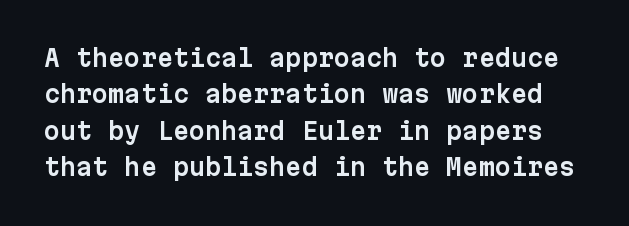
This is the regular roman posture of the typeface. Vertically, the passage feels balanced, rows spaced as you'd expect. The letterforms sit shoulder to shoulder at normal distance. A bare baseline throughout the passage.
